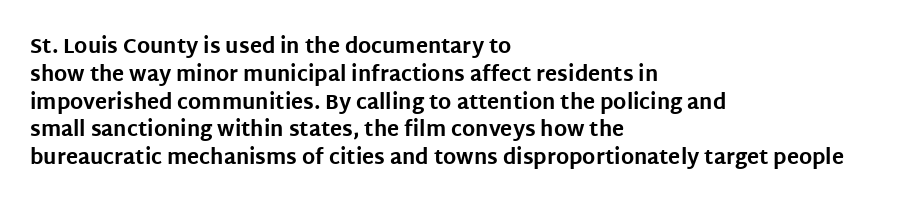
{"italic": "no", "bold": "yes", "underline": "no", "align": "left", "line_spacing": "normal", "line_spacing_ratio": 1.39, "letter_spacing": "normal", "letter_spacing_em": 0.0, "glyph_px": 20}
